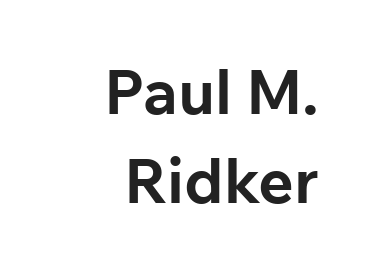
{"serif": "no", "italic": "no", "bold": "yes", "weight": "bold", "width": "normal", "stroke_contrast": "low", "x_height": "medium", "monospaced": "no", "underline": "no", "align": "right", "line_spacing": "normal", "line_spacing_ratio": 1.43, "letter_spacing": "normal", "letter_spacing_em": 0.0, "glyph_px": 62}
